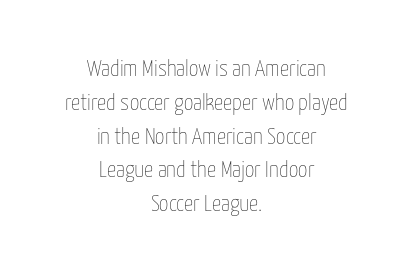
{"italic": "no", "bold": "no", "underline": "no", "align": "center", "line_spacing": "normal", "line_spacing_ratio": 1.47, "letter_spacing": "normal", "letter_spacing_em": 0.0, "glyph_px": 23}
